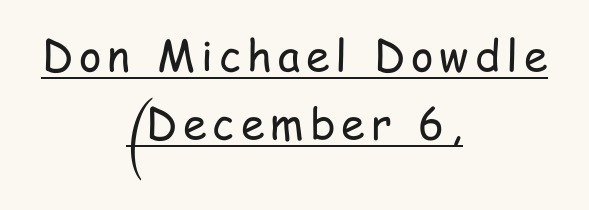
Q: Is the text bold? A: No.
Q: Is the text italic (slanted)? A: No, it is upright.
Q: Is the typeface a serif or a sans-serif typeface? A: Sans-serif.
Q: Is the text underlined? A: Yes.
Q: How is the paragraph aligned? A: Centered.
Q: Is the spacing between lines tight, normal or loose? A: Normal.
Q: Width (condensed, normal, or wide)? A: Condensed.
Q: Stroke contrast? A: Low.
Q: x-height? A: Medium.
Q: Monospaced? A: No.
